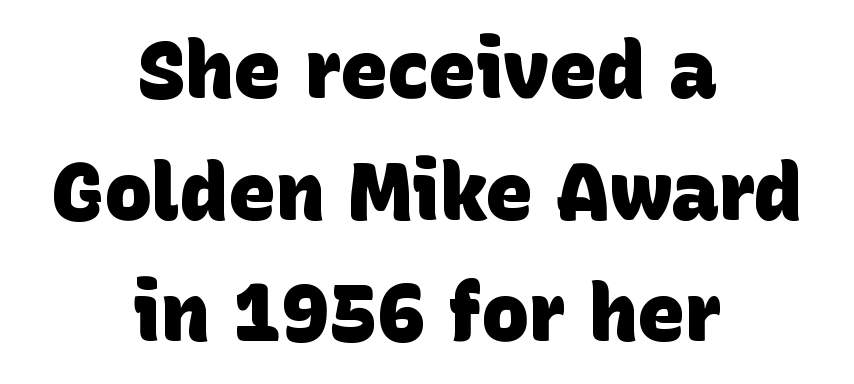
Q: Is the text bold? A: Yes.
Q: Is the typeface a serif or a sans-serif typeface? A: Sans-serif.
Q: Is the text underlined? A: No.
Q: How is the paragraph aligned? A: Centered.
Q: Is the spacing between letters normal or unusually wide? A: Normal.
Q: Is the spacing between lines tight, normal or loose? A: Normal.
Q: Width (condensed, normal, or wide)? A: Normal.
Q: Stroke contrast? A: Low.
Q: x-height? A: Large.
Q: Monospaced? A: No.
